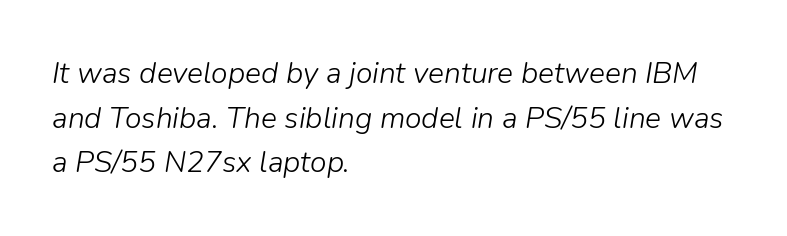
The image shows 30 px light type, italic (leaning right); set left-aligned, normal line spacing (1.49x), normal letter spacing, not underlined; low stroke contrast and a medium x-height.
